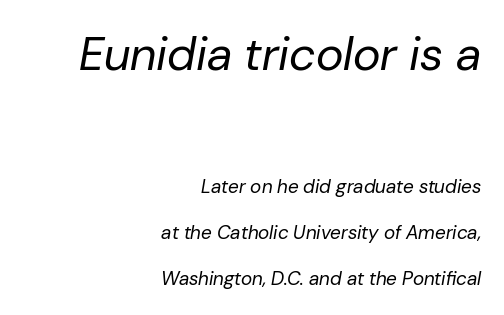
{"italic": "yes", "lean": "right", "slant_degrees": 10, "bold": "no", "weight": "regular", "width": "normal", "stroke_contrast": "low", "x_height": "medium", "monospaced": "no", "underline": "no", "align": "right", "line_spacing": "loose", "line_spacing_ratio": 2.42, "letter_spacing": "normal", "letter_spacing_em": 0.0, "larger_block": "first", "size_ratio": 2.47, "glyph_px": 47}
